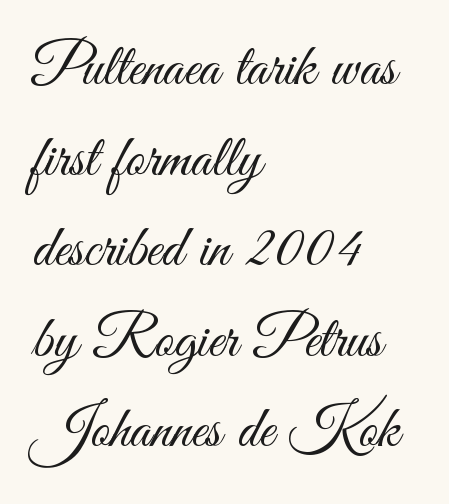
{"serif": "no", "bold": "no", "weight": "light", "width": "condensed", "stroke_contrast": "medium", "x_height": "small", "monospaced": "no", "underline": "no", "align": "left", "line_spacing": "normal", "line_spacing_ratio": 1.51, "letter_spacing": "normal", "letter_spacing_em": 0.0, "glyph_px": 60}
